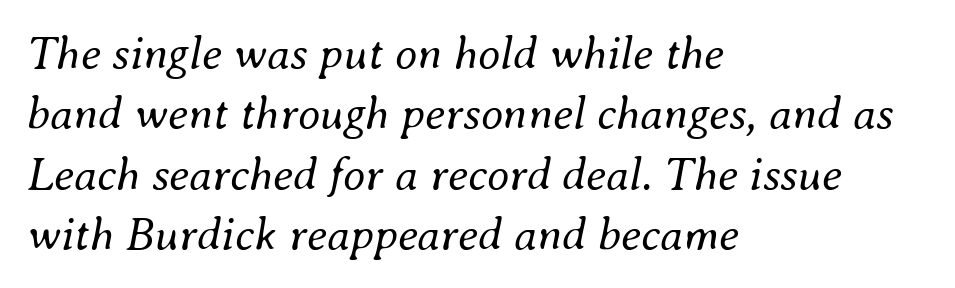
This is not heavy type; no bold has been used. Designer's note — italics engaged. Caption: standard tracking, unaltered. The rows are spaced the way most documents space them. The ragged edge is on the right, which tells us the setting is flush left. Descenders are the only things crossing below the line.
